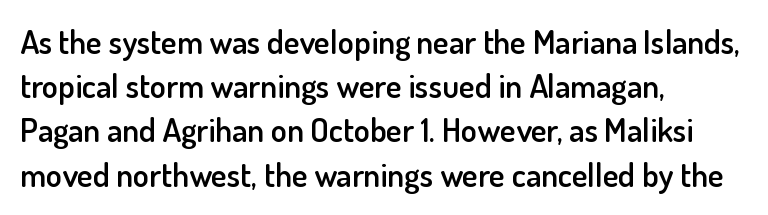
You could call the tracking neutral — neither tight nor loose. Casual observation: everything's shoved over to the left. Note the varied advance widths — an 'i' is clearly narrower than an 'm'. If you measured baseline to baseline, you'd find a middling distance.
